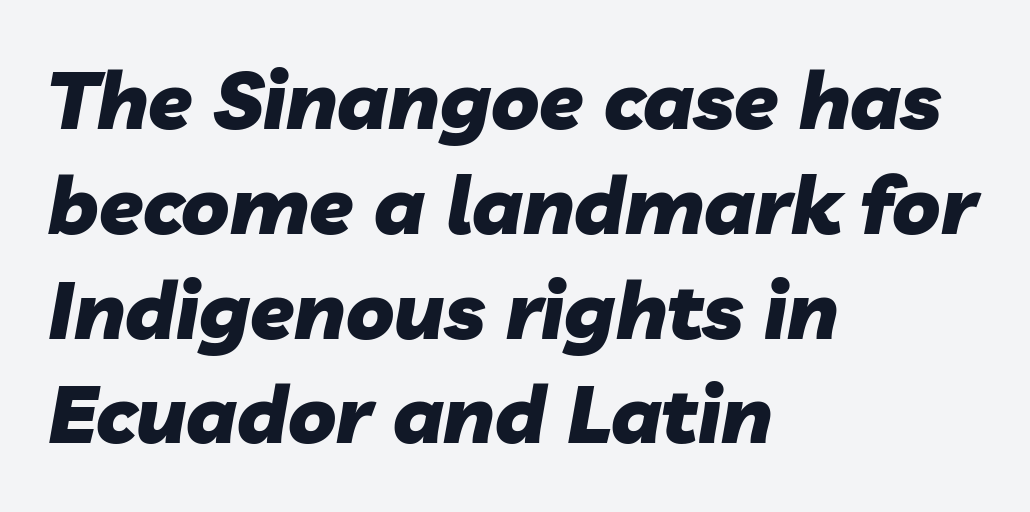
The passage shown is typed in a proportional face where columns would drift. This sample uses an oblique cut, with every glyph tilted off the vertical. Line beginnings align vertically; line endings do not. Nobody drew a line under any word here. Thick stems and heavy bowls — unmistakably bold.
